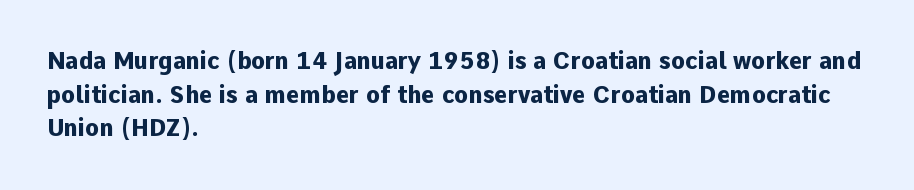
Q: Is the text bold? A: Yes.
Q: Is the text italic (slanted)? A: No, it is upright.
Q: Is the text underlined? A: No.
Q: How is the paragraph aligned? A: Left-aligned.
Q: Is the spacing between letters normal or unusually wide? A: Normal.
Q: Is the spacing between lines tight, normal or loose? A: Normal.
